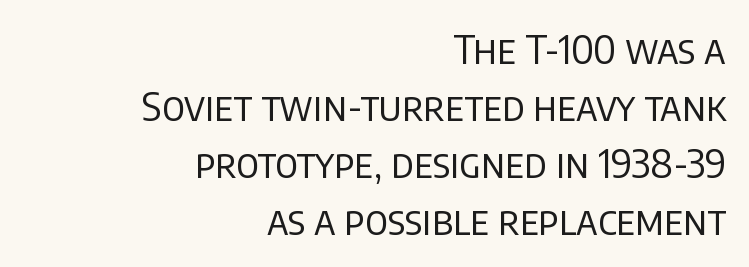
Just letters on the line, the space beneath them empty. Is the stroke heavy? The answer is a plain regular-or-lighter. Glyph-to-glyph distance matches everyday printed text. In terms of posture, this sample is upright. Note: no serifs on the glyphs.
